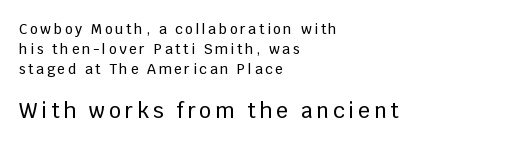
Q: Is the text italic (slanted)? A: No, it is upright.
Q: Is the text underlined? A: No.
Q: How is the paragraph aligned? A: Left-aligned.
Q: Is the spacing between lines tight, normal or loose? A: Normal.
Q: Which block of text is set in a larger size, the first (top) or the second (bottom)? A: The second (bottom) one.
